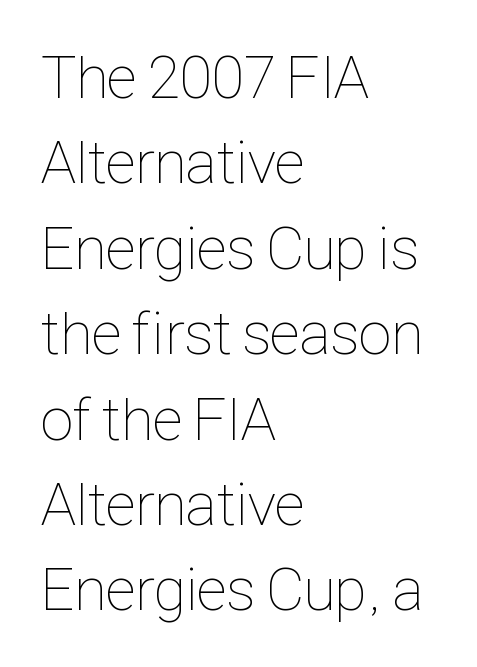
{"italic": "no", "bold": "no", "weight": "thin", "width": "condensed", "stroke_contrast": "low", "x_height": "medium", "monospaced": "no", "underline": "no", "align": "left", "line_spacing": "normal", "line_spacing_ratio": 1.4, "letter_spacing": "normal", "letter_spacing_em": 0.0, "glyph_px": 61}
